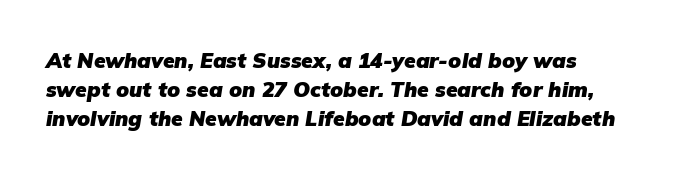
The image shows 21 px bold type, italic (leaning right); set left-aligned, normal line spacing (1.37x), normal letter spacing, not underlined.
